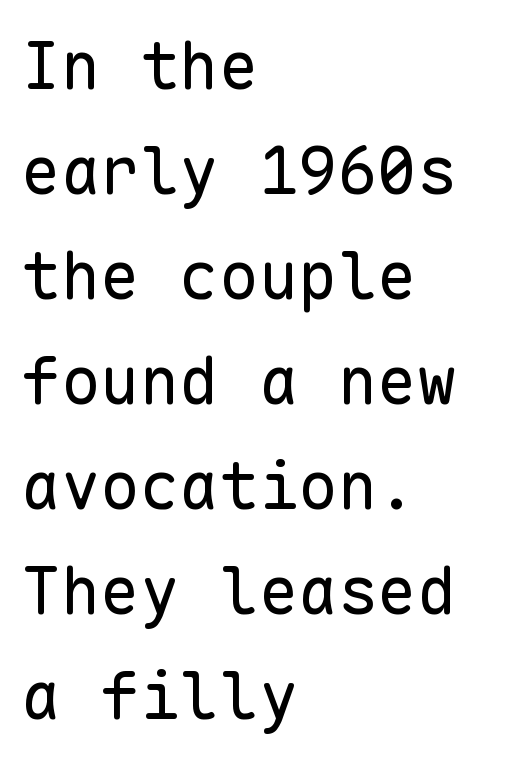
The typesetting does not lean heavy: it is not bold. Look at the bottom of the vertical strokes: they stop flat, with no serifs. One glance says typical: line gaps are just what's usual. Caption: standard tracking, unaltered. Upright lettering throughout.
